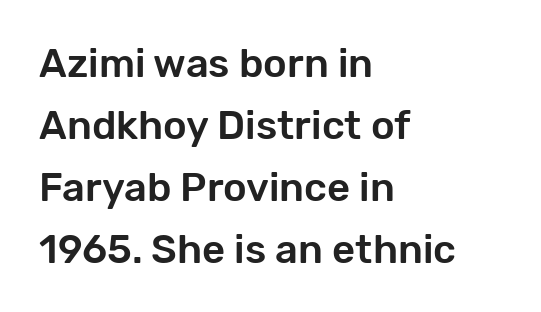
The font family rendered here belongs to the sans-serif group. Do the characters align in a grid? No, the font is proportional. The lines in this sample share a left origin and differ only in where they stop. These lines keep a tight, regular rhythm from letter to letter. Nope, not italic — everything's standing straight.
